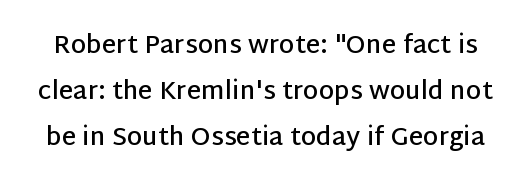
Moderately thickened strokes mark this as semibold type. Tall strokes in this sample are plumb rather than angled. Plain, unruled lines of type. Characters follow at the spacing the type designer built in.
